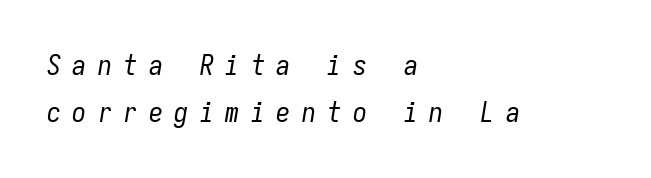
The image shows 28 px regular-weight, condensed type, italic (leaning right), monospaced; set left-aligned, normal line spacing (1.69x), unusually wide letter spacing (+0.41 em), not underlined; low stroke contrast and a medium x-height.
